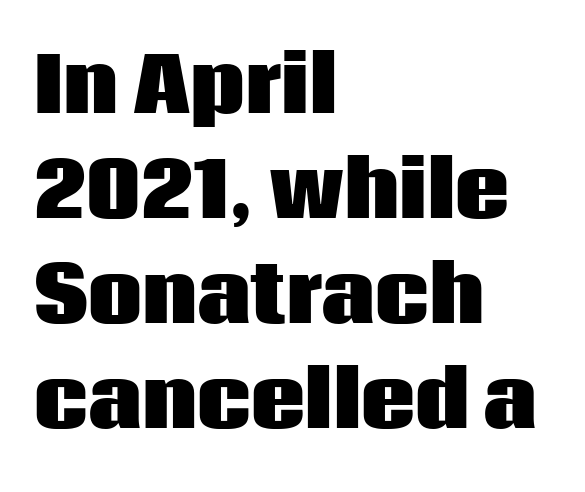
The image shows 76 px heavy sans-serif type, upright; set left-aligned, normal line spacing (1.38x), normal letter spacing, not underlined; low stroke contrast and a large x-height.
